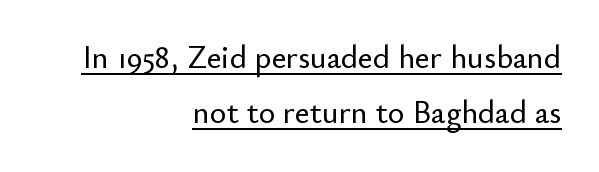
Q: Is the text italic (slanted)? A: No, it is upright.
Q: Is the typeface a serif or a sans-serif typeface? A: Sans-serif.
Q: Is the text underlined? A: Yes.
Q: How is the paragraph aligned? A: Right-aligned.
Q: Is the spacing between letters normal or unusually wide? A: Normal.
Q: Width (condensed, normal, or wide)? A: Normal.
Q: Stroke contrast? A: Low.
Q: x-height? A: Small.
Q: Monospaced? A: No.
